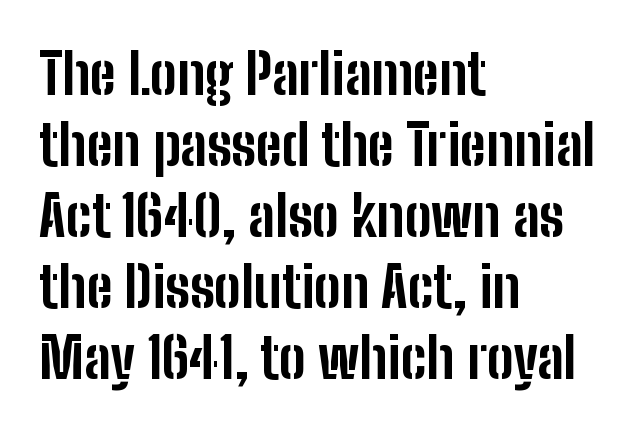
{"serif": "no", "italic": "no", "bold": "yes", "weight": "bold", "width": "condensed", "stroke_contrast": "low", "x_height": "medium", "monospaced": "no", "underline": "no", "align": "left", "line_spacing": "normal", "line_spacing_ratio": 1.27, "letter_spacing": "normal", "letter_spacing_em": 0.0, "glyph_px": 56}
